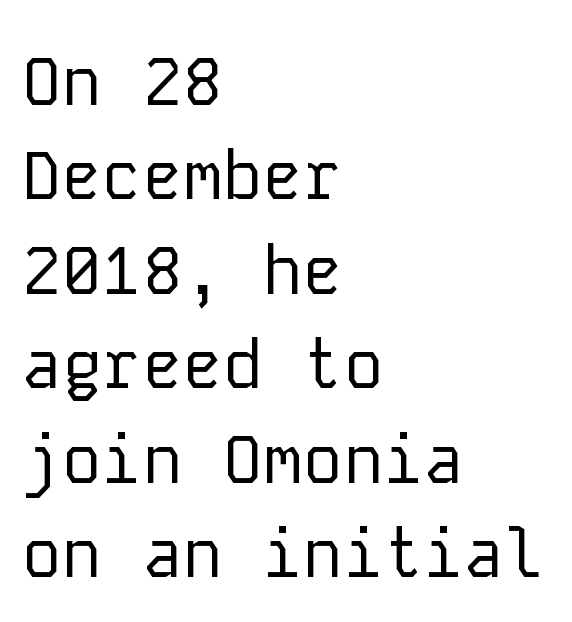
{"serif": "no", "italic": "no", "bold": "no", "weight": "regular", "width": "normal", "stroke_contrast": "low", "x_height": "medium", "monospaced": "yes", "underline": "no", "align": "left", "line_spacing": "normal", "line_spacing_ratio": 1.41, "letter_spacing": "normal", "letter_spacing_em": 0.0, "glyph_px": 67}
